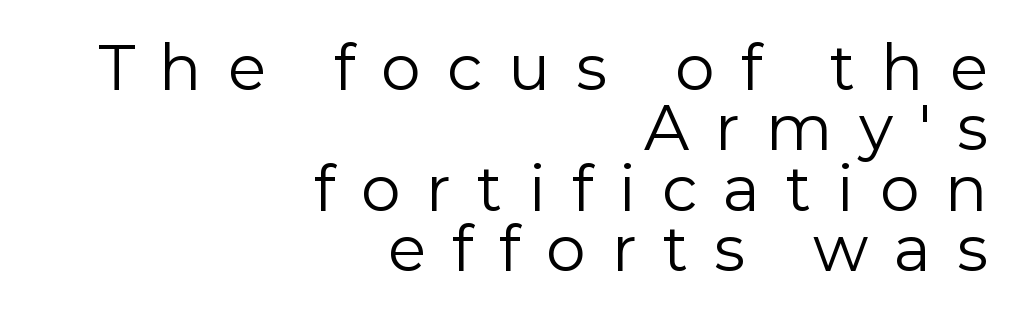
The image shows 63 px regular-weight sans-serif type, upright; set right-aligned, tight line spacing (0.96x), unusually wide letter spacing (+0.41 em), not underlined; low stroke contrast and a medium x-height.
